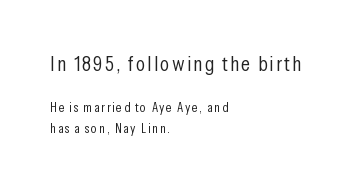
{"italic": "no", "bold": "no", "underline": "no", "align": "left", "line_spacing": "normal", "line_spacing_ratio": 1.5, "larger_block": "first", "size_ratio": 1.5, "glyph_px": 21}
